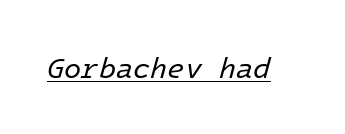
The image shows 28 px regular-weight type, italic (leaning right); set normal letter spacing, underlined; low stroke contrast and a medium x-height.
